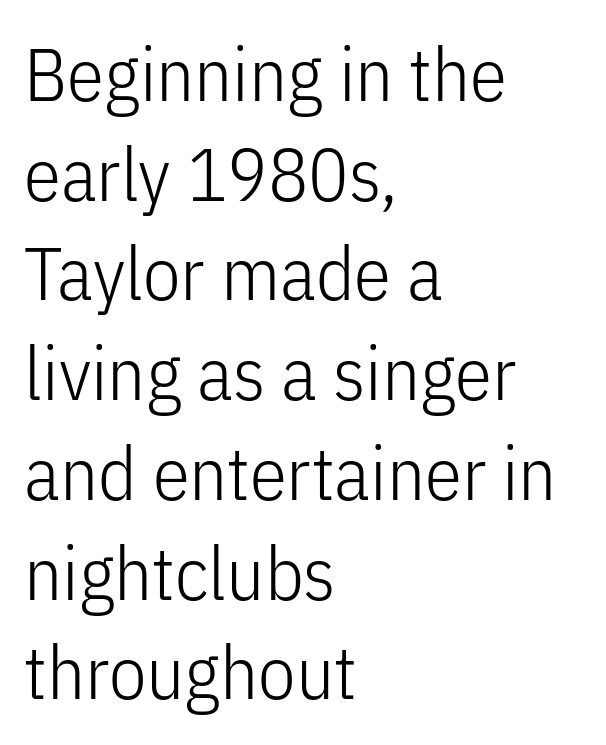
Q: Is the text bold? A: No.
Q: Is the text italic (slanted)? A: No, it is upright.
Q: Is the typeface a serif or a sans-serif typeface? A: Sans-serif.
Q: Is the text underlined? A: No.
Q: How is the paragraph aligned? A: Left-aligned.
Q: Is the spacing between letters normal or unusually wide? A: Normal.
Q: Is the spacing between lines tight, normal or loose? A: Normal.
Q: Width (condensed, normal, or wide)? A: Condensed.
Q: Stroke contrast? A: Low.
Q: x-height? A: Medium.
Q: Monospaced? A: No.
